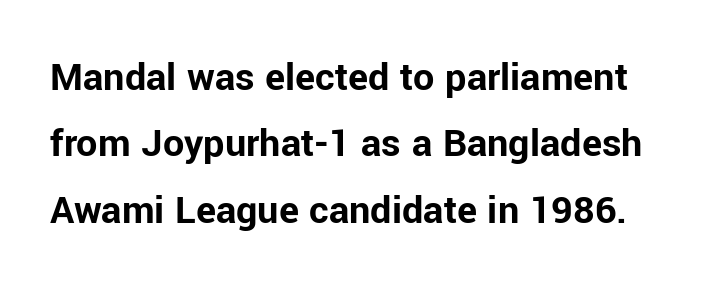
Heavy-handed strokes throughout: this text is bold. Serif or sans? Sans — the stroke terminals are bare. Think of a printed novel: that variable character pitch is what you see here. Posture: upright roman. The specimen omits any rule beneath the text block's lines.
